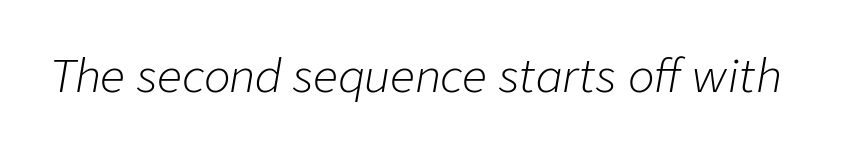
The image shows 44 px light type, italic (leaning right); set normal letter spacing, not underlined; low stroke contrast and a medium x-height.
